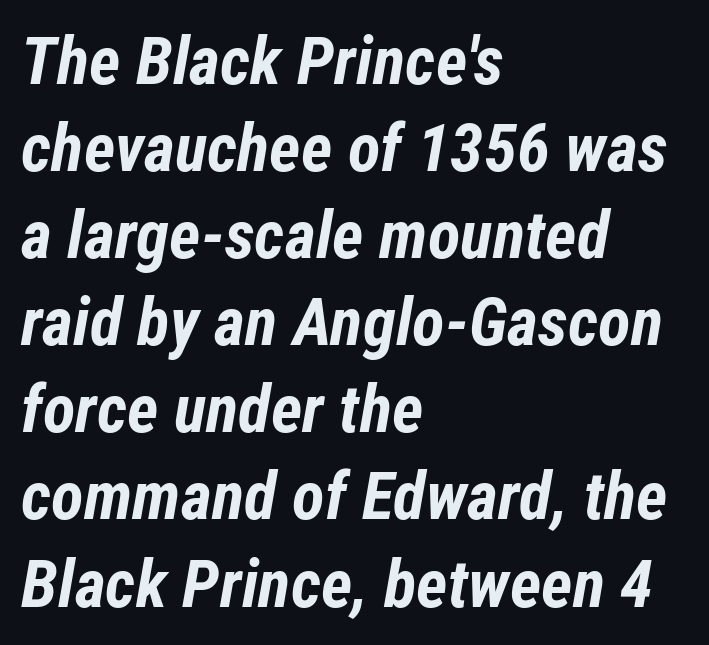
{"italic": "yes", "lean": "right", "slant_degrees": 12, "bold": "yes", "weight": "bold", "width": "condensed", "stroke_contrast": "low", "x_height": "medium", "monospaced": "no", "underline": "no", "align": "left", "line_spacing": "normal", "line_spacing_ratio": 1.3, "letter_spacing": "normal", "letter_spacing_em": 0.0, "glyph_px": 67}
